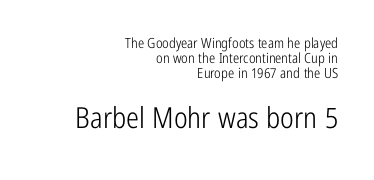
{"serif": "no", "italic": "no", "bold": "no", "weight": "light", "width": "condensed", "stroke_contrast": "low", "x_height": "medium", "monospaced": "no", "underline": "no", "align": "right", "line_spacing": "tight", "line_spacing_ratio": 1.06, "letter_spacing": "normal", "letter_spacing_em": 0.0, "larger_block": "second", "size_ratio": 2.07, "glyph_px": 29}
